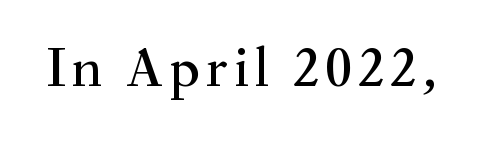
Q: Is the text italic (slanted)? A: No, it is upright.
Q: Is the typeface a serif or a sans-serif typeface? A: Serif.
Q: Is the text underlined? A: No.
Q: Width (condensed, normal, or wide)? A: Normal.
Q: Stroke contrast? A: Medium.
Q: x-height? A: Small.
Q: Monospaced? A: No.
